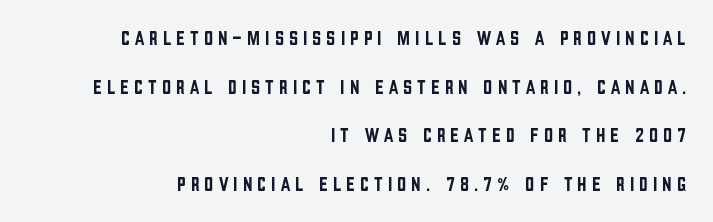
Q: Is the text italic (slanted)? A: No, it is upright.
Q: Is the text underlined? A: No.
Q: How is the paragraph aligned? A: Right-aligned.
Q: Is the spacing between letters normal or unusually wide? A: Unusually wide.
Q: Is the spacing between lines tight, normal or loose? A: Loose.
